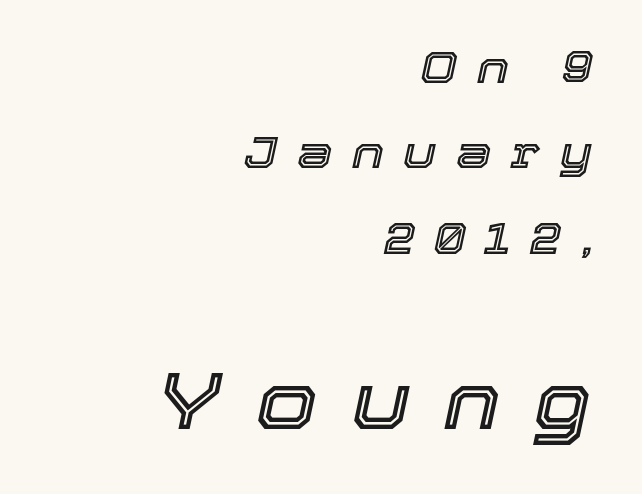
The image shows 79 px text type, italic (leaning right); set right-aligned, loose line spacing (1.9x), unusually wide letter spacing (+0.43 em), not underlined; the second (bottom) block is 1.76x larger; a medium x-height.
